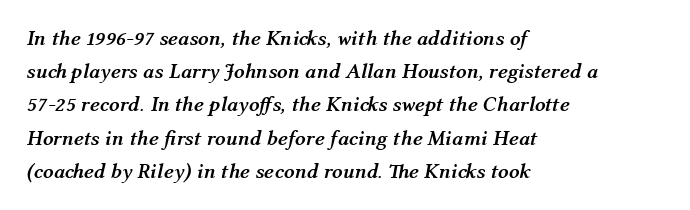
The image shows 21 px bold type, italic (leaning right); set left-aligned, normal line spacing (1.58x), normal letter spacing, not underlined.
